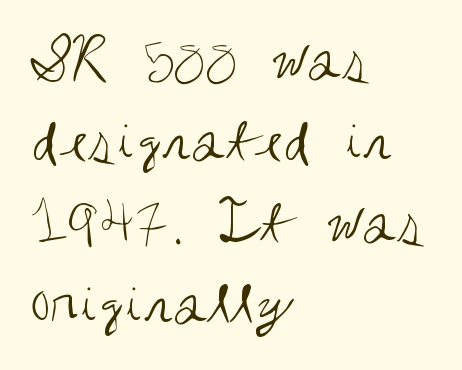
Q: Is the text bold? A: No.
Q: Is the typeface a serif or a sans-serif typeface? A: Sans-serif.
Q: Is the text underlined? A: No.
Q: How is the paragraph aligned? A: Left-aligned.
Q: Is the spacing between letters normal or unusually wide? A: Normal.
Q: Is the spacing between lines tight, normal or loose? A: Normal.
Q: Width (condensed, normal, or wide)? A: Condensed.
Q: Stroke contrast? A: Medium.
Q: x-height? A: Large.
Q: Monospaced? A: No.
